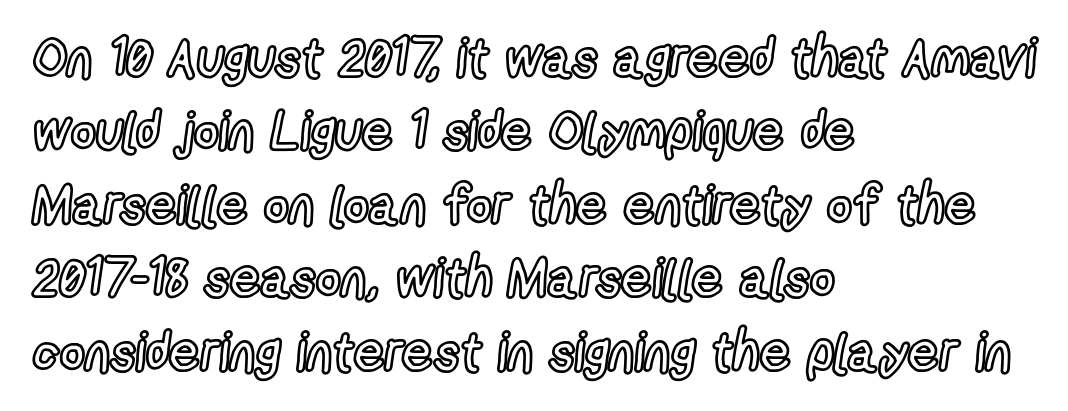
Does the copy run flush right? No — it runs flush left. Glyph-to-glyph distance matches everyday printed text. A typesetter would call this leading conventional body-copy spacing.
